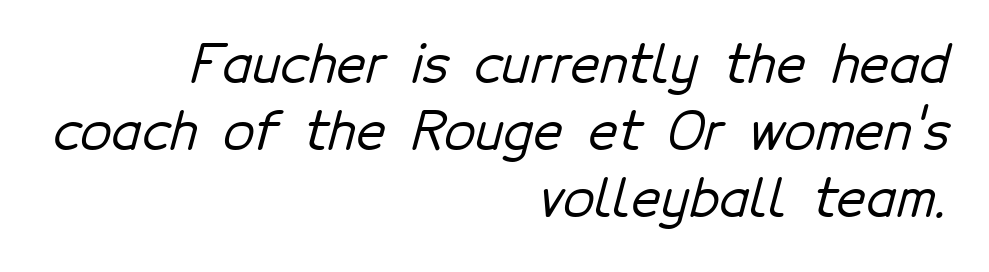
The image shows 51 px sans-serif type; set right-aligned, normal line spacing (1.31x), normal letter spacing, not underlined; low stroke contrast and a medium x-height.
